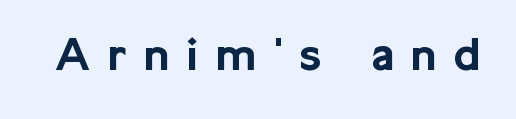
{"serif": "no", "italic": "no", "width": "normal", "stroke_contrast": "low", "x_height": "medium", "monospaced": "no", "underline": "no", "letter_spacing": "wide", "letter_spacing_em": 0.34, "glyph_px": 51}
